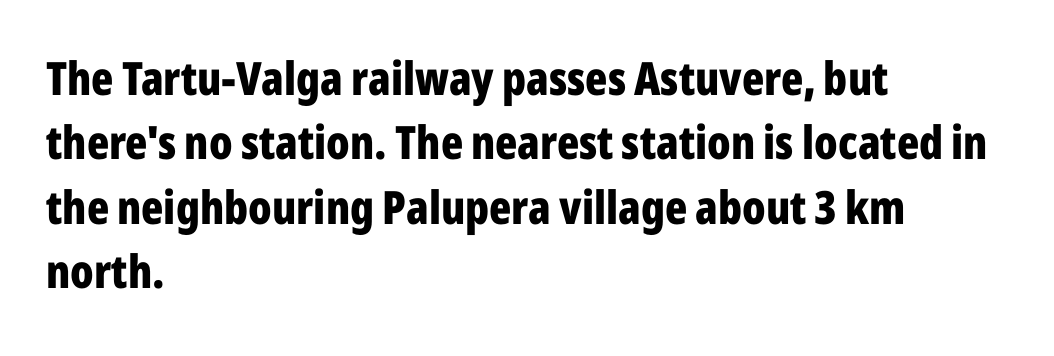
Q: Is the text bold? A: Yes.
Q: Is the text italic (slanted)? A: No, it is upright.
Q: Is the typeface a serif or a sans-serif typeface? A: Sans-serif.
Q: Is the text underlined? A: No.
Q: How is the paragraph aligned? A: Left-aligned.
Q: Is the spacing between letters normal or unusually wide? A: Normal.
Q: Is the spacing between lines tight, normal or loose? A: Normal.
Q: Width (condensed, normal, or wide)? A: Condensed.
Q: Stroke contrast? A: Low.
Q: x-height? A: Medium.
Q: Monospaced? A: No.
